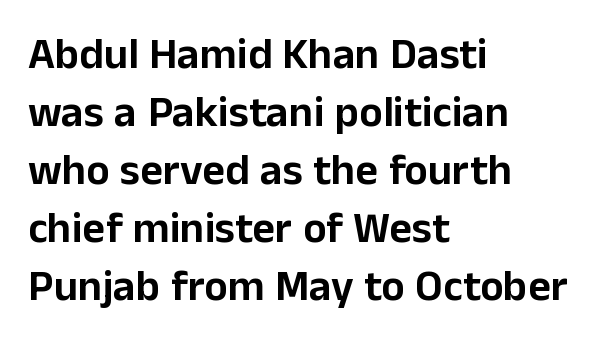
Q: Is the text italic (slanted)? A: No, it is upright.
Q: Is the typeface a serif or a sans-serif typeface? A: Sans-serif.
Q: Is the text underlined? A: No.
Q: How is the paragraph aligned? A: Left-aligned.
Q: Is the spacing between letters normal or unusually wide? A: Normal.
Q: Is the spacing between lines tight, normal or loose? A: Normal.
Q: Width (condensed, normal, or wide)? A: Normal.
Q: Stroke contrast? A: Low.
Q: x-height? A: Medium.
Q: Monospaced? A: No.
